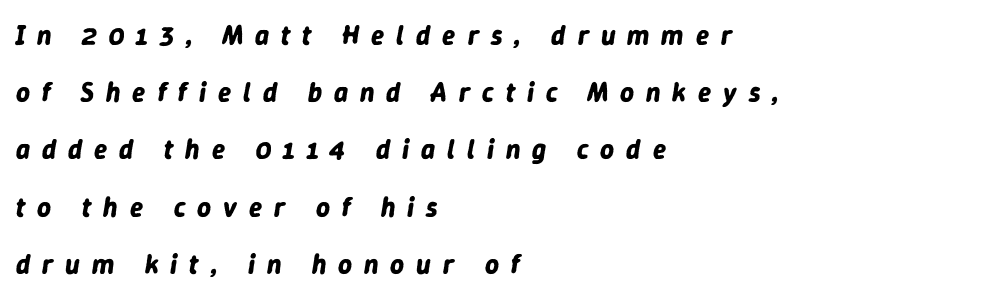
Caption: bold face, heavy strokes. How would I describe the line gaps? Wide and relaxed. Anything drawn beneath the words? Only blank space. The setting favours the left margin, as ordinary paragraphs usually do. Caption: expanded tracking, letters set apart. Posture: slanted.
